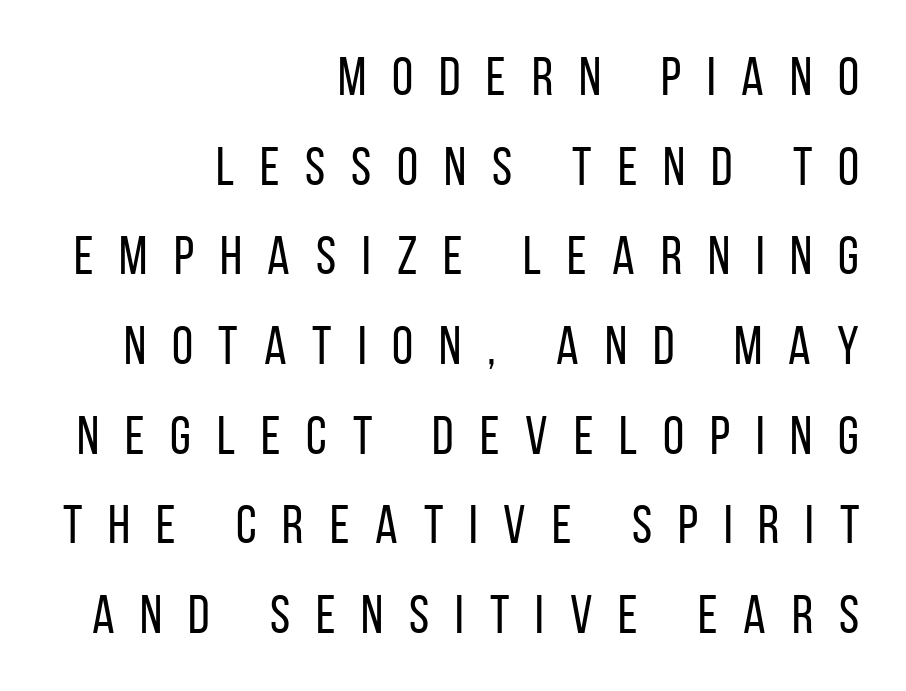
{"serif": "no", "italic": "no", "bold": "no", "weight": "regular", "width": "condensed", "stroke_contrast": "low", "x_height": "large", "monospaced": "no", "underline": "no", "align": "right", "line_spacing": "normal", "line_spacing_ratio": 1.66, "letter_spacing": "wide", "letter_spacing_em": 0.48, "glyph_px": 54}
